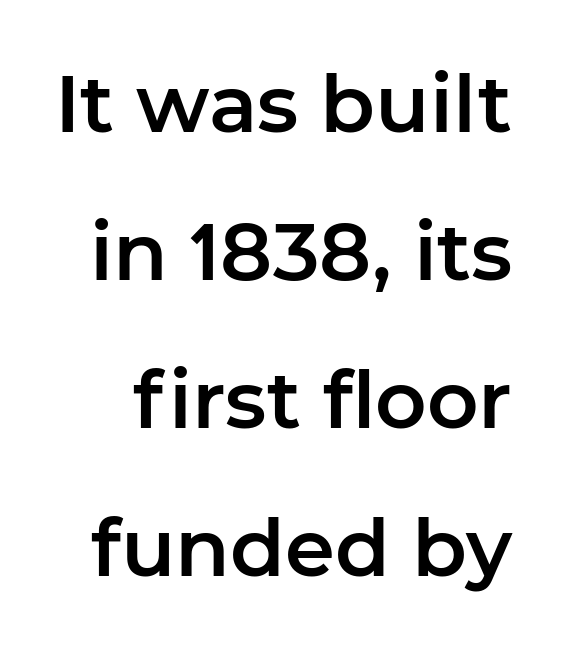
{"serif": "no", "italic": "no", "width": "normal", "stroke_contrast": "low", "x_height": "medium", "monospaced": "no", "underline": "no", "line_spacing_ratio": 1.85, "letter_spacing": "normal", "letter_spacing_em": 0.0, "glyph_px": 80}
